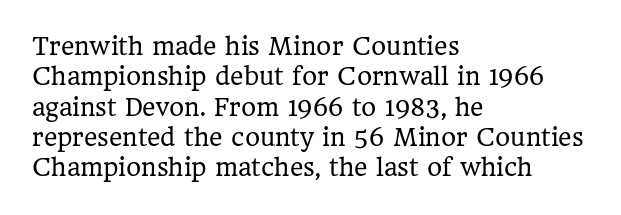
The image shows 23 px text type, upright; set left-aligned, normal line spacing (1.32x), normal letter spacing, not underlined.
